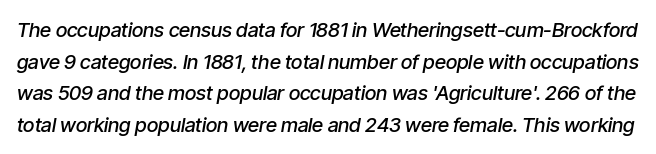
Q: Is the text bold? A: Semi-bold.
Q: Is the text italic (slanted)? A: Yes, it leans right by about 9 degrees.
Q: Is the text underlined? A: No.
Q: Is the spacing between letters normal or unusually wide? A: Normal.
Q: Is the spacing between lines tight, normal or loose? A: Normal.
